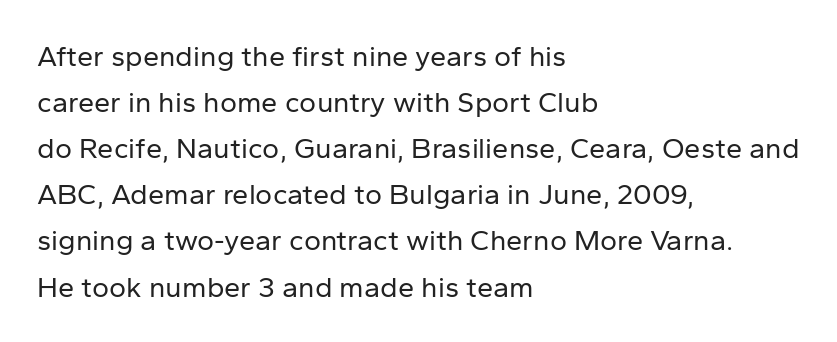
Q: Is the text bold? A: No.
Q: Is the text italic (slanted)? A: No, it is upright.
Q: Is the typeface a serif or a sans-serif typeface? A: Sans-serif.
Q: Is the text underlined? A: No.
Q: How is the paragraph aligned? A: Left-aligned.
Q: Is the spacing between letters normal or unusually wide? A: Normal.
Q: Is the spacing between lines tight, normal or loose? A: Normal.
Q: Width (condensed, normal, or wide)? A: Normal.
Q: Stroke contrast? A: Low.
Q: x-height? A: Medium.
Q: Monospaced? A: No.
